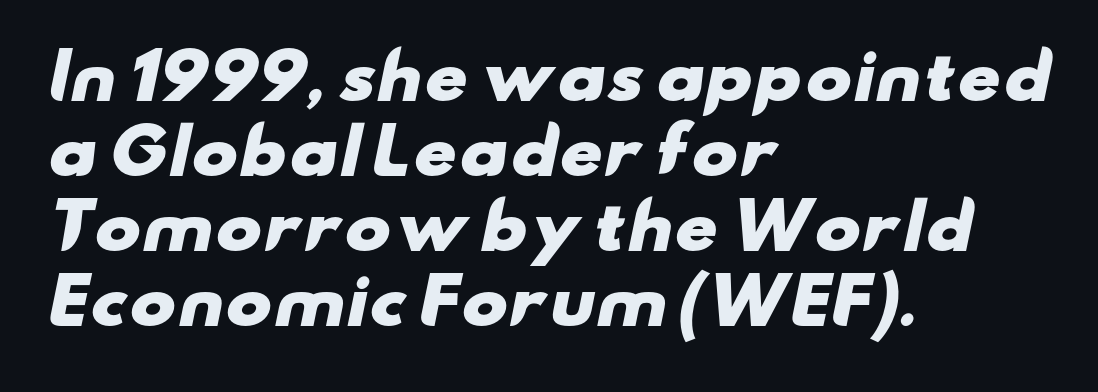
The image shows 62 px heavy, wide sans-serif type; set left-aligned, line spacing 1.21x, normal letter spacing, not underlined; low stroke contrast and a small x-height.
